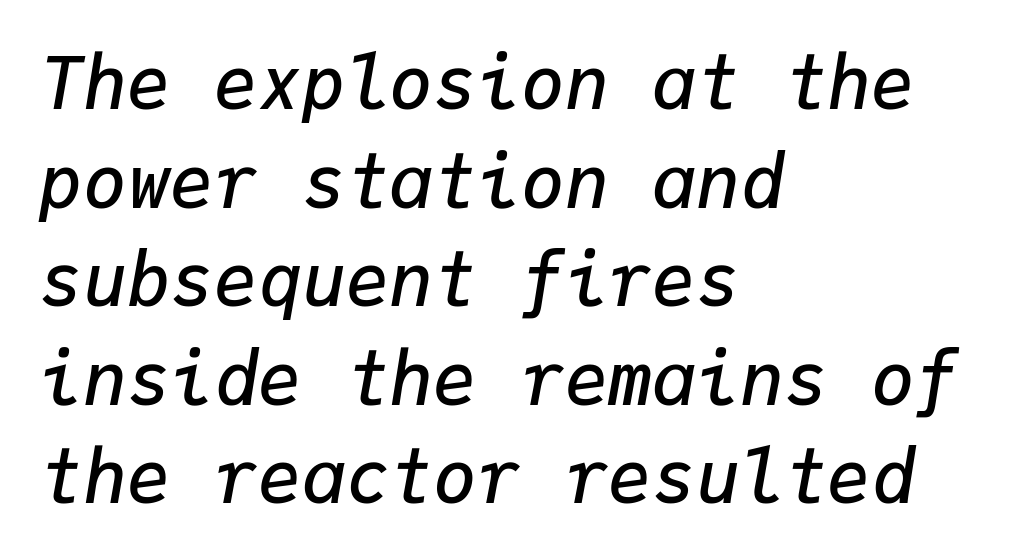
{"italic": "yes", "lean": "right", "slant_degrees": 9, "bold": "semi", "weight": "semibold", "width": "normal", "stroke_contrast": "low", "x_height": "medium", "monospaced": "yes", "underline": "no", "align": "left", "line_spacing": "normal", "line_spacing_ratio": 1.35, "letter_spacing": "normal", "letter_spacing_em": 0.0, "glyph_px": 73}
